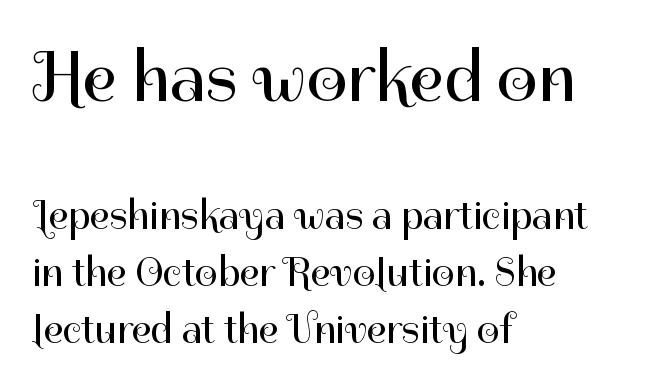
The image shows 72 px regular-weight sans-serif type, upright; set left-aligned, normal line spacing (1.39x), normal letter spacing, not underlined; the first (top) block is 1.76x larger; high stroke contrast and a medium x-height.
